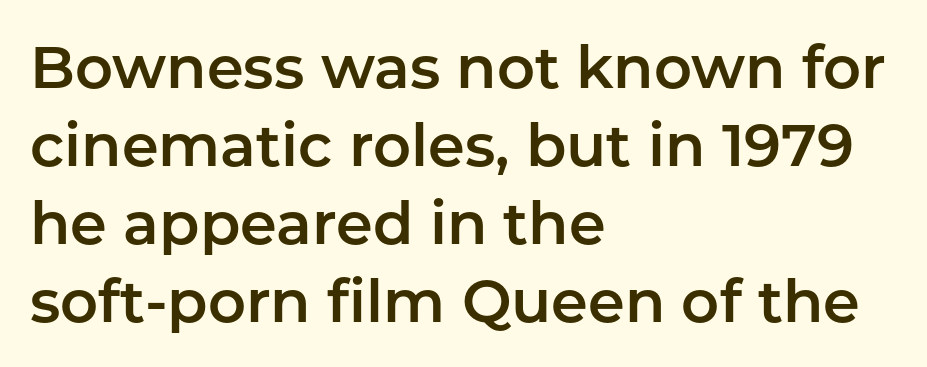
Think of a printed novel: that variable character pitch is what you see here. Italic? Not at all — the glyphs are vertical. The tracking reads as untouched default to a designer's eye. Underlining? Definitely not there. Is the block centered? No — it sits flush against the left margin. Leading: standard.
